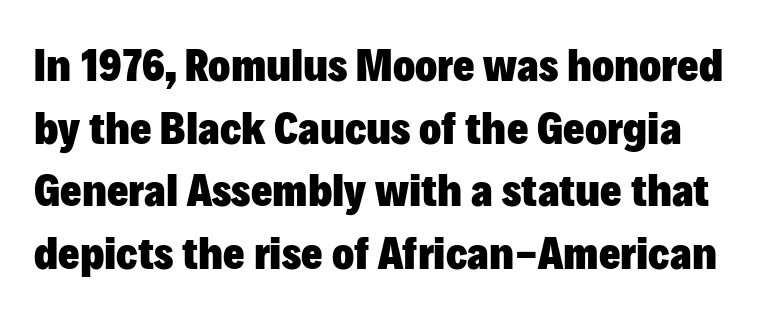
The image shows 46 px heavy sans-serif type, upright; set normal line spacing (1.36x), normal letter spacing, not underlined; low stroke contrast and a medium x-height.
